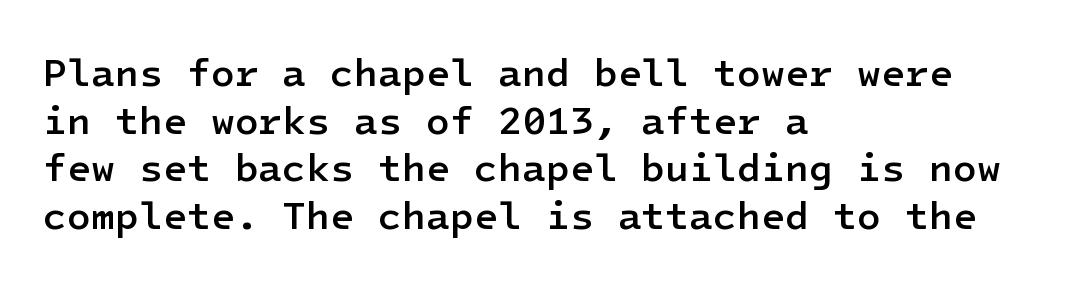
The rendering uses a semibold face; strokes are thickened but not to full bold. You can tell it's not italic because the verticals are truly vertical. Observe the absence of serifs on each vertical stroke in this sample. You could call the tracking neutral — neither tight nor loose. The rag falls on the right side of this text block.
